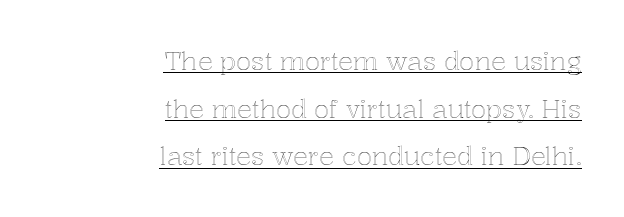
The image shows 25 px text type, upright; set right-aligned, loose line spacing (1.91x), normal letter spacing, underlined.
